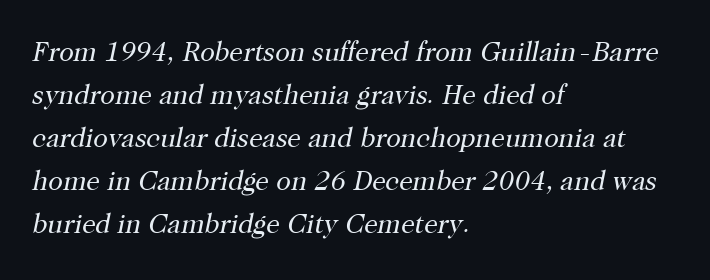
The image shows 27 px text type, italic (leaning right); set left-aligned, normal line spacing (1.59x), normal letter spacing, not underlined.
